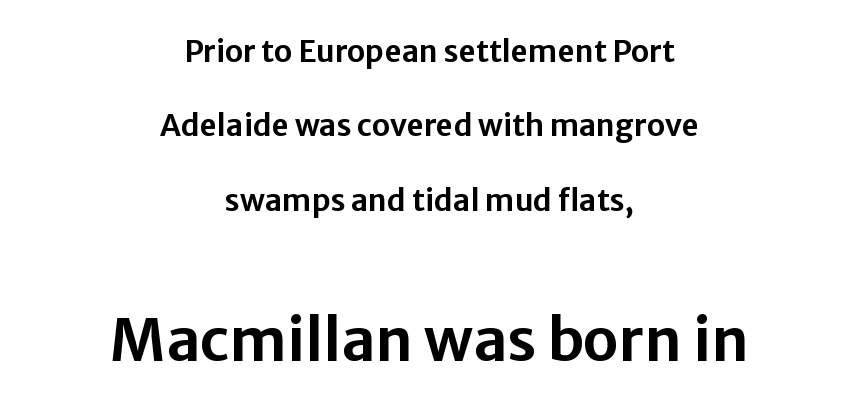
{"serif": "no", "italic": "no", "width": "normal", "stroke_contrast": "low", "x_height": "medium", "monospaced": "no", "underline": "no", "align": "center", "line_spacing": "loose", "line_spacing_ratio": 2.48, "letter_spacing": "normal", "letter_spacing_em": 0.0, "larger_block": "second", "size_ratio": 1.97, "glyph_px": 59}
